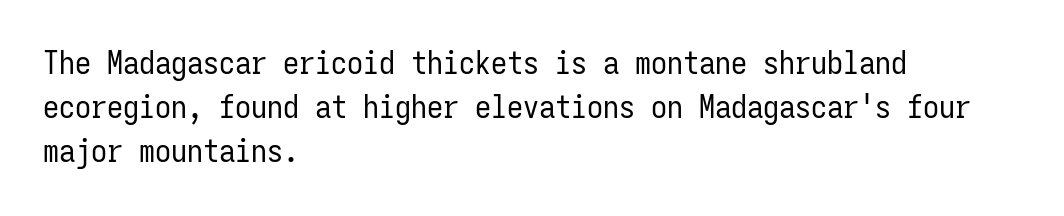
Q: Is the text bold? A: No.
Q: Is the text italic (slanted)? A: No, it is upright.
Q: Is the typeface a serif or a sans-serif typeface? A: Sans-serif.
Q: Is the text underlined? A: No.
Q: How is the paragraph aligned? A: Left-aligned.
Q: Is the spacing between letters normal or unusually wide? A: Normal.
Q: Is the spacing between lines tight, normal or loose? A: Normal.
Q: Width (condensed, normal, or wide)? A: Condensed.
Q: Stroke contrast? A: Low.
Q: x-height? A: Medium.
Q: Monospaced? A: Yes.
